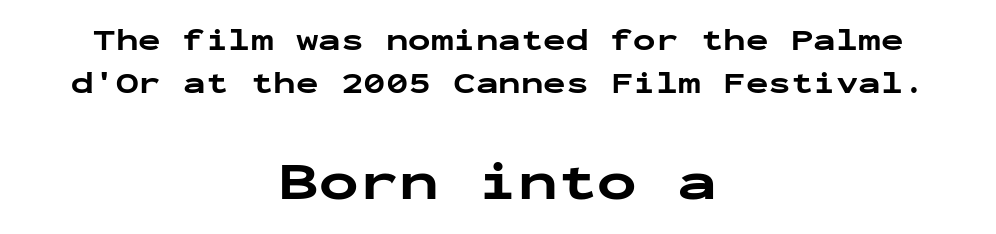
No italicization has been applied; the sample stays upright. Set as a true bold cut, around the 700 mark. This layout puts the modest block above and the oversized block below. Typographically, this falls in the sans-serif category. Does the copy run flush right? No — it is centered line by line.
